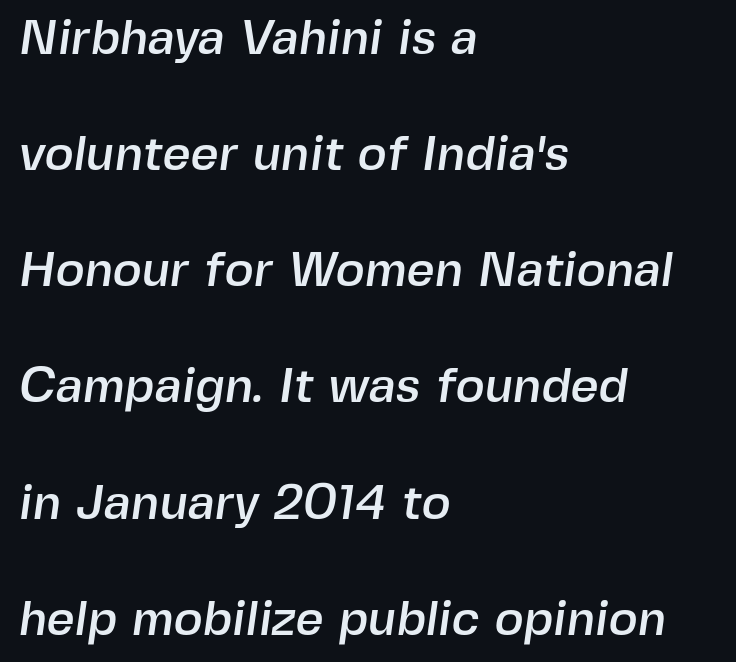
Loosely led — the rows are spread out. The paragraph has a hard left edge and a soft right edge. Is this a sans? Yes — the strokes have no serifs. The strip under each line holds only bare page.
